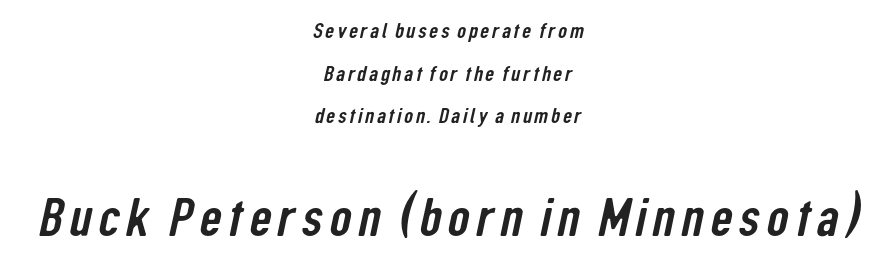
Q: Is the typeface a serif or a sans-serif typeface? A: Sans-serif.
Q: Is the text underlined? A: No.
Q: How is the paragraph aligned? A: Centered.
Q: Is the spacing between lines tight, normal or loose? A: Loose.
Q: Which block of text is set in a larger size, the first (top) or the second (bottom)? A: The second (bottom) one.
Q: Width (condensed, normal, or wide)? A: Condensed.
Q: Stroke contrast? A: Low.
Q: x-height? A: Medium.
Q: Monospaced? A: No.
